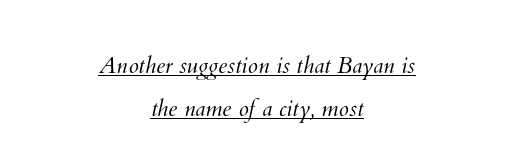
The image shows 23 px text type; set centered, line spacing 1.89x, normal letter spacing, underlined.
